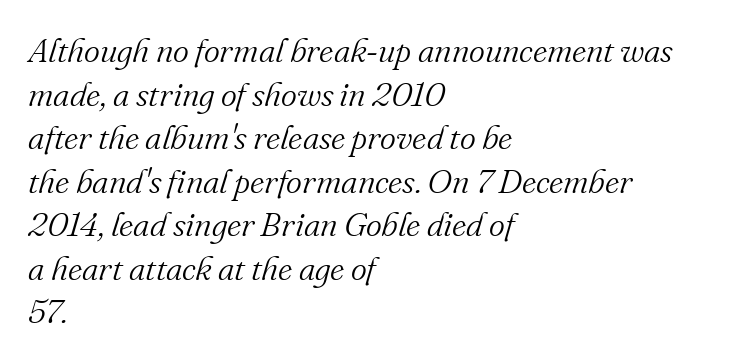
The image shows 34 px light serif type, italic (leaning right); set left-aligned, normal line spacing (1.28x), normal letter spacing, not underlined; medium stroke contrast and a small x-height.
